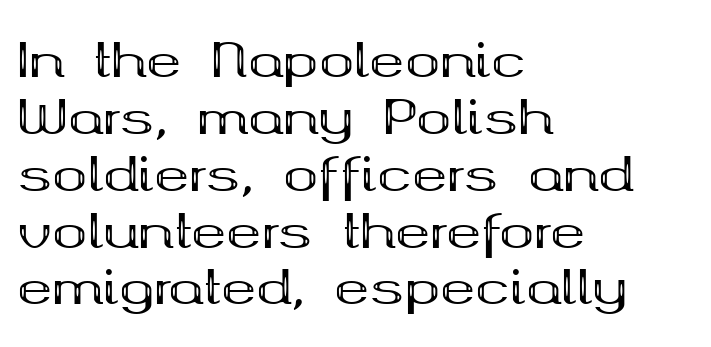
Q: Is the text bold? A: Yes.
Q: Is the text italic (slanted)? A: No, it is upright.
Q: Is the typeface a serif or a sans-serif typeface? A: Serif.
Q: Is the text underlined? A: No.
Q: How is the paragraph aligned? A: Left-aligned.
Q: Is the spacing between letters normal or unusually wide? A: Normal.
Q: Width (condensed, normal, or wide)? A: Wide.
Q: Stroke contrast? A: Medium.
Q: x-height? A: Medium.
Q: Monospaced? A: No.
